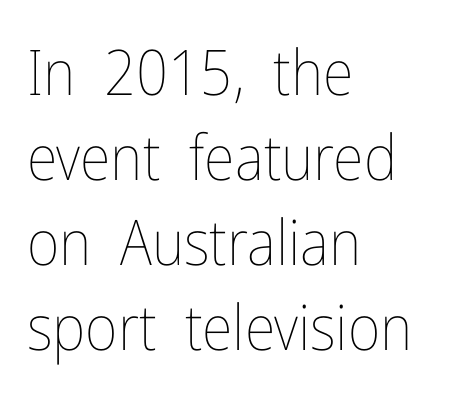
The strip under each line holds only bare page. The typesetting does not lean heavy: it is not bold. Posture: vertical. Students, observe: this is what conventionally led text looks like. Here the designer chose a conventional face with non-uniform glyph widths.
